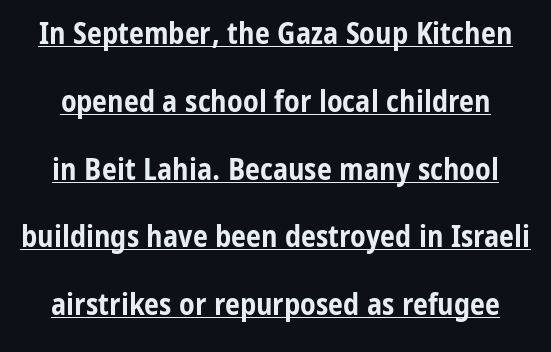
Are there feet on the stems? There aren't — it's a sans. The characters look thick and weighty, a clear bold. A typographer would call this underscored text. The vertical gap from one line to the next is large. These lines were composed using upright roman letters. Character widths vary here, with narrow letters taking less room than wide ones.
